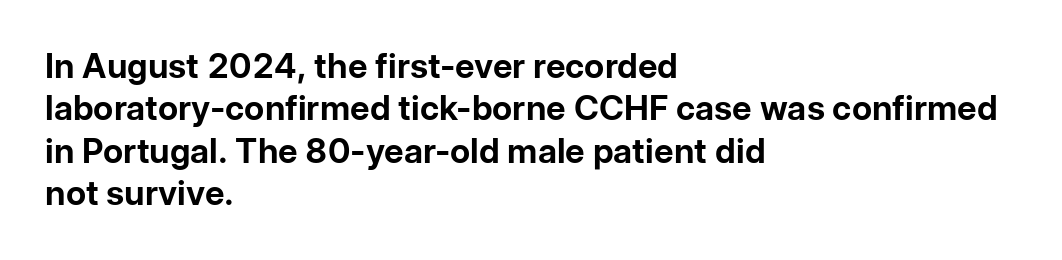
Q: Is the text bold? A: Yes.
Q: Is the text italic (slanted)? A: No, it is upright.
Q: Is the typeface a serif or a sans-serif typeface? A: Sans-serif.
Q: Is the text underlined? A: No.
Q: How is the paragraph aligned? A: Left-aligned.
Q: Is the spacing between letters normal or unusually wide? A: Normal.
Q: Is the spacing between lines tight, normal or loose? A: Normal.
Q: Width (condensed, normal, or wide)? A: Normal.
Q: Stroke contrast? A: Low.
Q: x-height? A: Medium.
Q: Monospaced? A: No.
